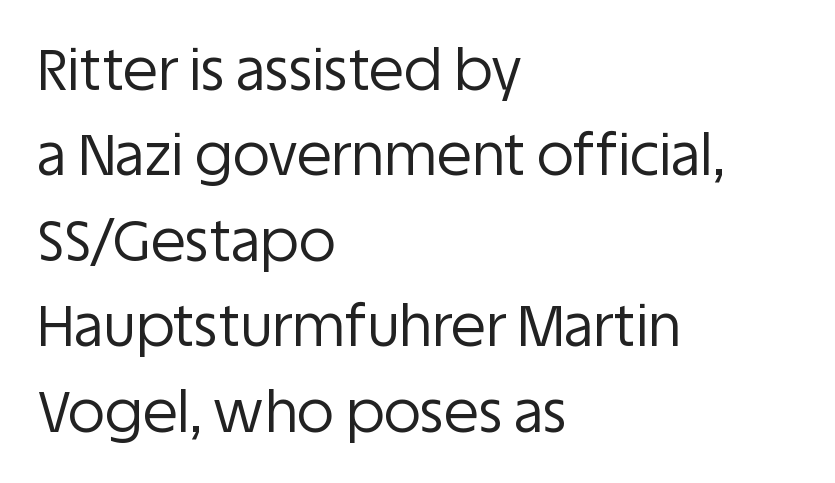
Horizontally, the lines are justified to the leading edge only. You could call the tracking neutral — neither tight nor loose. Here the designer chose a conventional face with non-uniform glyph widths. Weight: regular or lighter. The baseline area is clear.
